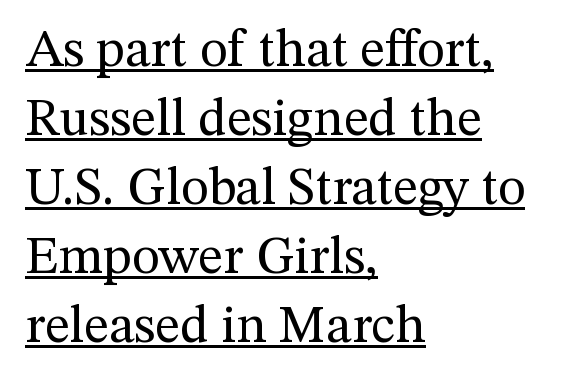
The image shows 53 px regular-weight serif type, upright; set left-aligned, normal line spacing (1.3x), normal letter spacing, underlined; medium stroke contrast and a medium x-height.
